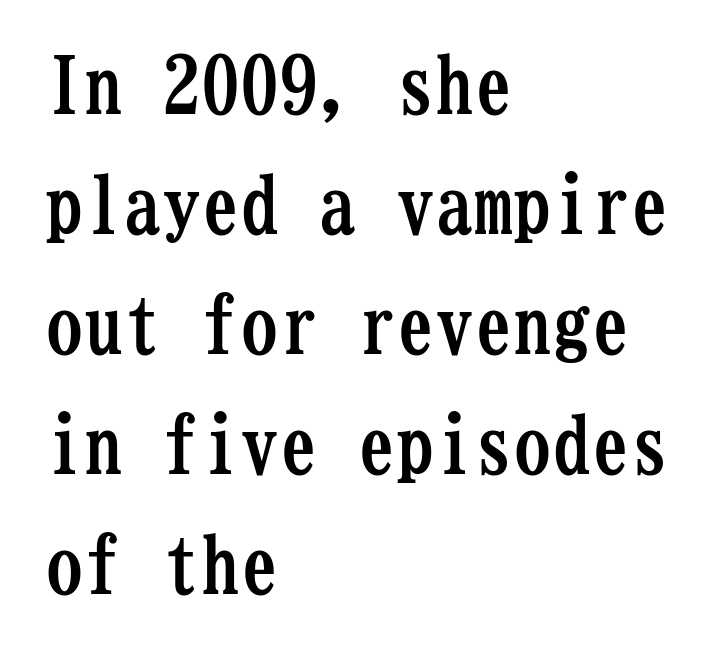
{"serif": "yes", "italic": "no", "bold": "yes", "weight": "semibold", "width": "condensed", "stroke_contrast": "low", "x_height": "medium", "monospaced": "yes", "underline": "no", "align": "left", "line_spacing": "normal", "line_spacing_ratio": 1.54, "letter_spacing": "normal", "letter_spacing_em": 0.0, "glyph_px": 78}
